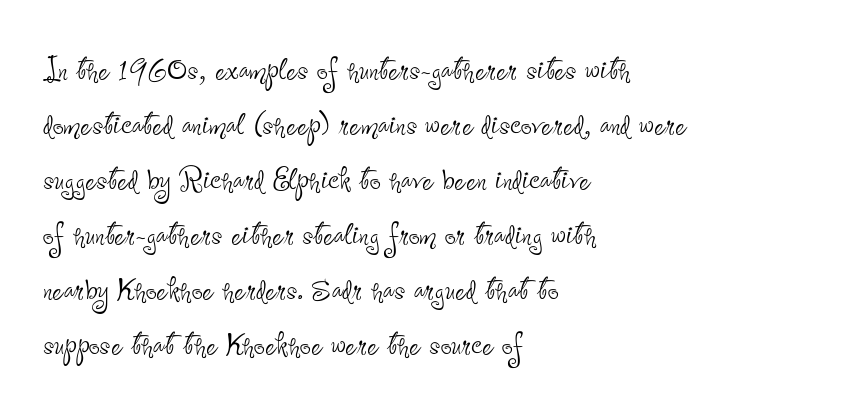
What's the leading like? Ordinary, nothing unusual. Classification — sans serif. The ragged edge is on the right, which tells us the setting is flush left. Beneath every word, the page is bare. Stroke thickness stays within the range of a standard reading face or lighter.
